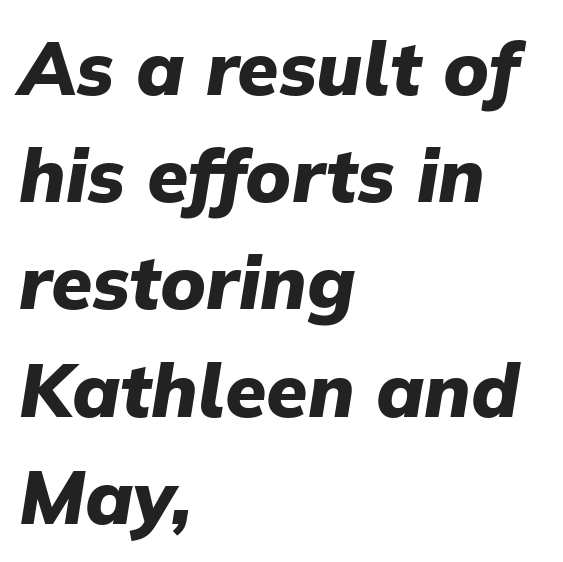
The image shows 75 px heavy type, italic (leaning right); set left-aligned, normal line spacing (1.43x), normal letter spacing, not underlined; low stroke contrast and a medium x-height.
